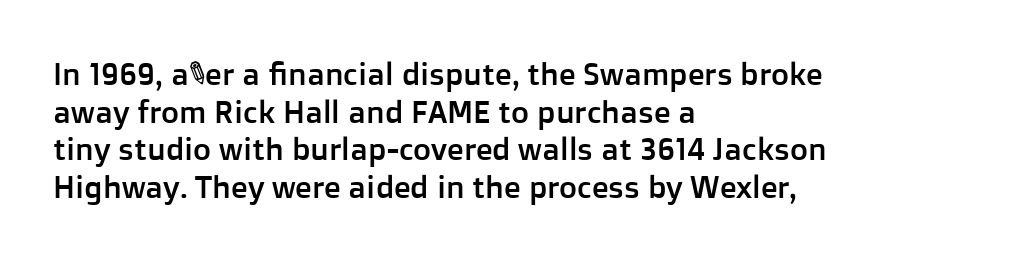
Q: Is the text italic (slanted)? A: No, it is upright.
Q: Is the typeface a serif or a sans-serif typeface? A: Sans-serif.
Q: Is the text underlined? A: No.
Q: How is the paragraph aligned? A: Left-aligned.
Q: Is the spacing between letters normal or unusually wide? A: Normal.
Q: Width (condensed, normal, or wide)? A: Normal.
Q: Stroke contrast? A: Low.
Q: x-height? A: Medium.
Q: Monospaced? A: No.
